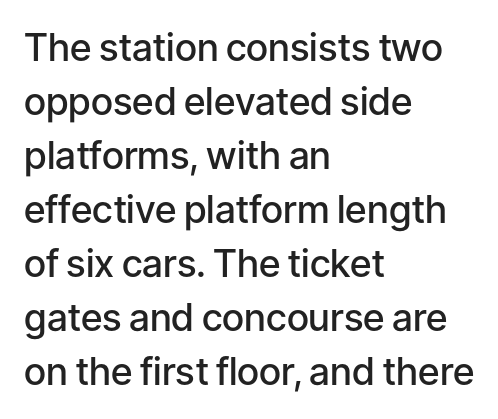
Just letters on the line, the space beneath them empty. These lines carry some extra weight — a demibold, not a full bold. Here the designer chose a conventional face with non-uniform glyph widths. Regular leading. Unlike italic type, these characters show no tilt at all. Serifs: no, the terminals of the letterforms are clean.
